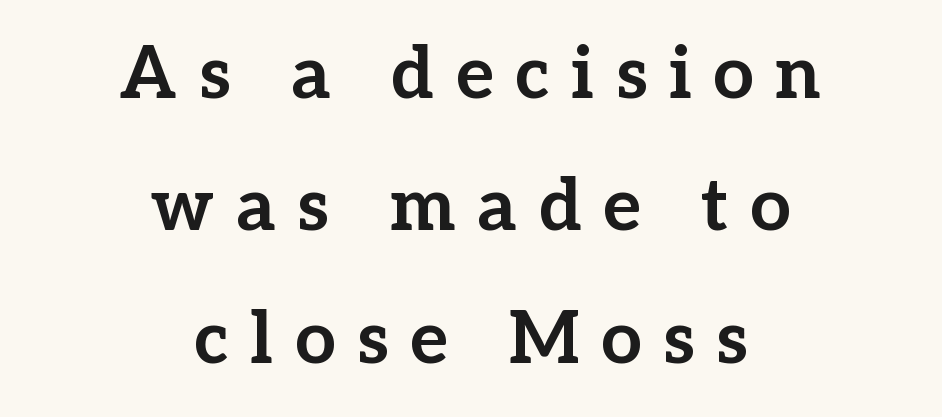
The passage shown is typed in a proportional face where columns would drift. Strokes here are thick enough to call this a true bold. A clean baseline with only descenders dipping below it. A serif font was chosen for this passage. Horizontally, the lines are justified to the midpoint only.
